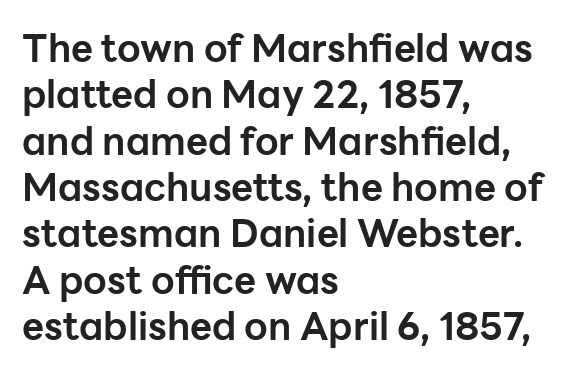
The face used here is rendered with its standard letterfit. Typographically, this falls in the sans-serif category. Varying glyph widths throughout — classic text-font behaviour. Caption: multi-line text, flush left, ragged right.
